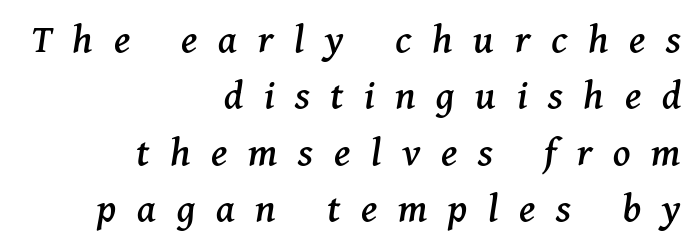
Q: Is the text italic (slanted)? A: Yes, it leans right by about 11 degrees.
Q: Is the typeface a serif or a sans-serif typeface? A: Serif.
Q: Is the text underlined? A: No.
Q: How is the paragraph aligned? A: Right-aligned.
Q: Is the spacing between letters normal or unusually wide? A: Unusually wide.
Q: Is the spacing between lines tight, normal or loose? A: Normal.
Q: Width (condensed, normal, or wide)? A: Normal.
Q: Stroke contrast? A: Medium.
Q: x-height? A: Medium.
Q: Monospaced? A: No.
